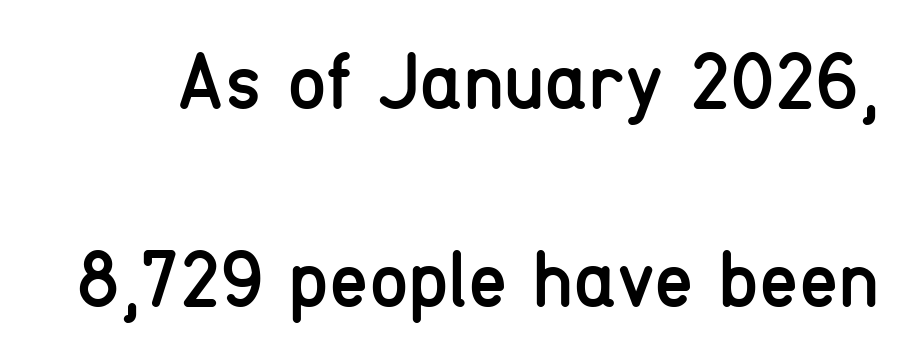
{"serif": "no", "italic": "no", "bold": "no", "weight": "regular", "width": "condensed", "stroke_contrast": "low", "x_height": "medium", "monospaced": "no", "underline": "no", "line_spacing": "loose", "line_spacing_ratio": 2.47, "letter_spacing": "normal", "letter_spacing_em": 0.0, "glyph_px": 80}
